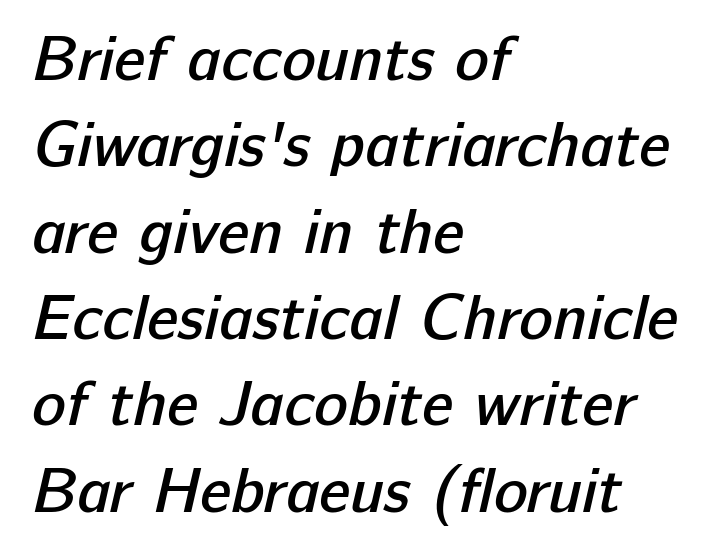
The image shows 63 px semibold sans-serif type; set left-aligned, normal line spacing (1.37x), normal letter spacing, not underlined; low stroke contrast and a medium x-height.
